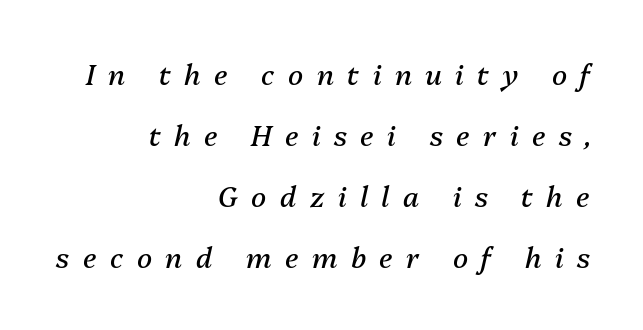
Q: Is the text bold? A: No.
Q: Is the text italic (slanted)? A: Yes, it leans right by about 13 degrees.
Q: Is the text underlined? A: No.
Q: How is the paragraph aligned? A: Right-aligned.
Q: Is the spacing between letters normal or unusually wide? A: Unusually wide.
Q: Is the spacing between lines tight, normal or loose? A: Loose.
Q: Width (condensed, normal, or wide)? A: Normal.
Q: Stroke contrast? A: Medium.
Q: x-height? A: Medium.
Q: Monospaced? A: No.
